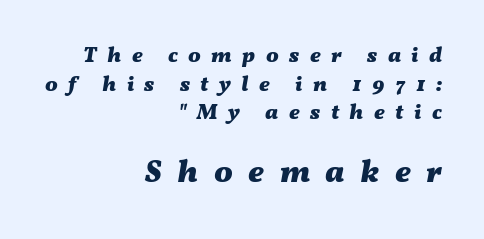
The image shows 31 px heavy, wide type, italic (leaning right); set right-aligned, normal line spacing (1.36x), unusually wide letter spacing (+0.5 em), not underlined; the second (bottom) block is 1.48x larger; medium stroke contrast and a medium x-height.
